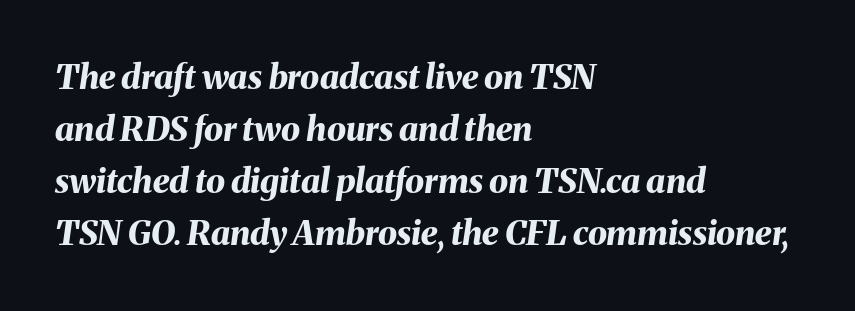
Q: Is the text bold? A: Yes.
Q: Is the text italic (slanted)? A: Yes, it leans right by about 8 degrees.
Q: Is the text underlined? A: No.
Q: How is the paragraph aligned? A: Left-aligned.
Q: Is the spacing between letters normal or unusually wide? A: Normal.
Q: Is the spacing between lines tight, normal or loose? A: Normal.
Q: Width (condensed, normal, or wide)? A: Normal.
Q: Stroke contrast? A: Medium.
Q: x-height? A: Medium.
Q: Monospaced? A: No.
